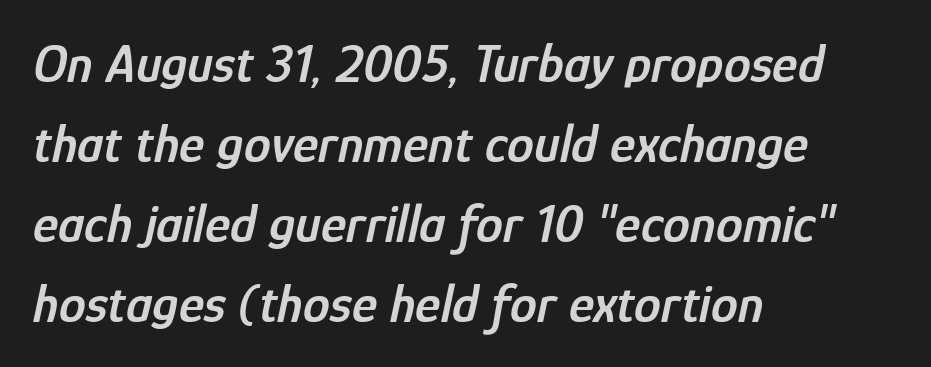
You could not count columns in this text — the font is proportionally spaced. Compared with a centered layout, this one pins lines to the left instead. Glyph-to-glyph distance matches everyday printed text. The font is running at a semibold setting, under full bold. The rows are spaced the way most documents space them. Observe the lean: these are italic letterforms.
